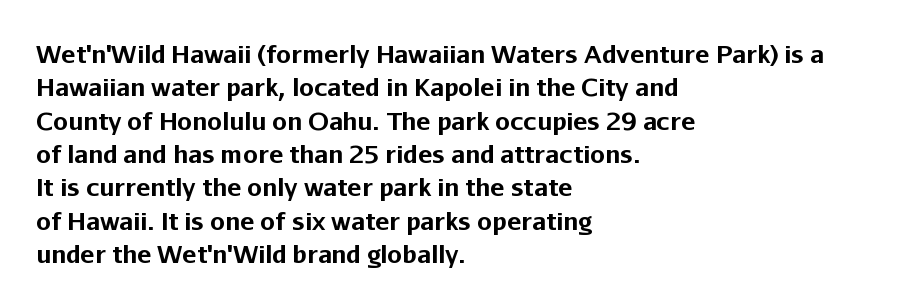
Q: Is the text bold? A: Yes.
Q: Is the text italic (slanted)? A: No, it is upright.
Q: Is the text underlined? A: No.
Q: How is the paragraph aligned? A: Left-aligned.
Q: Is the spacing between letters normal or unusually wide? A: Normal.
Q: Is the spacing between lines tight, normal or loose? A: Normal.
